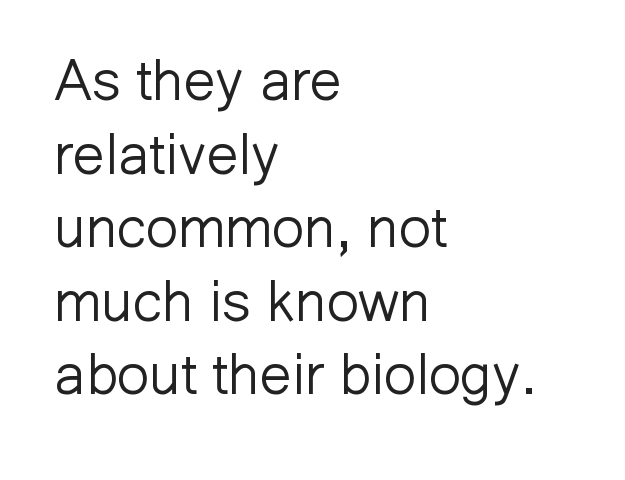
Q: Is the text bold? A: No.
Q: Is the text italic (slanted)? A: No, it is upright.
Q: Is the typeface a serif or a sans-serif typeface? A: Sans-serif.
Q: Is the text underlined? A: No.
Q: How is the paragraph aligned? A: Left-aligned.
Q: Is the spacing between letters normal or unusually wide? A: Normal.
Q: Is the spacing between lines tight, normal or loose? A: Normal.
Q: Width (condensed, normal, or wide)? A: Normal.
Q: Stroke contrast? A: Low.
Q: x-height? A: Medium.
Q: Monospaced? A: No.
